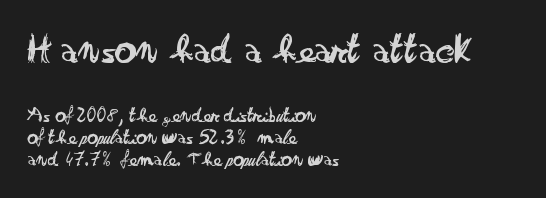
{"serif": "no", "italic": "no", "bold": "no", "weight": "regular", "width": "wide", "stroke_contrast": "low", "x_height": "small", "monospaced": "no", "underline": "no", "align": "left", "line_spacing": "tight", "line_spacing_ratio": 1.04, "letter_spacing": "normal", "letter_spacing_em": 0.0, "larger_block": "first", "size_ratio": 2.0, "glyph_px": 42}
